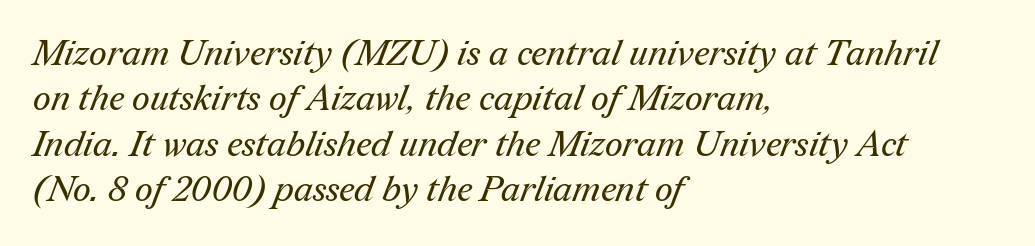
Letters have the restrained weight of plain body copy at most. The string is rendered with underlining switched off. Note the varied advance widths — an 'i' is clearly narrower than an 'm'. The line texture is even and compact thanks to regular tracking. I'd call this a serif setting — the letters wear small feet.
